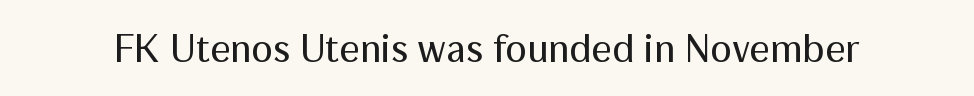
The image shows 40 px regular-weight sans-serif type, upright; set normal letter spacing, not underlined; medium stroke contrast and a medium x-height.
